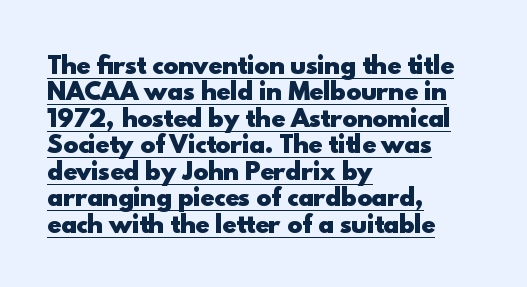
Each glyph is drawn with heavy, bold strokes. The specimen includes a rule beneath the text block's lines. Cramped leading. A typesetter would call this zero additional tracking.
